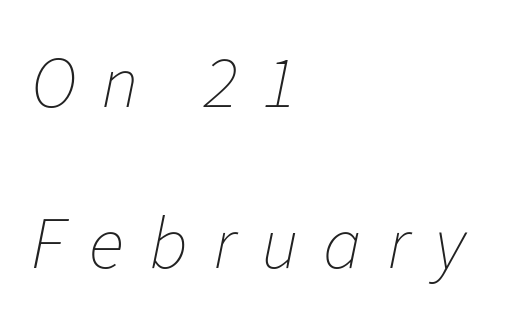
{"italic": "yes", "lean": "right", "slant_degrees": 11, "bold": "no", "weight": "thin", "width": "normal", "stroke_contrast": "low", "x_height": "medium", "monospaced": "no", "underline": "no", "align": "left", "line_spacing": "loose", "line_spacing_ratio": 2.18, "letter_spacing": "wide", "letter_spacing_em": 0.34, "glyph_px": 74}
